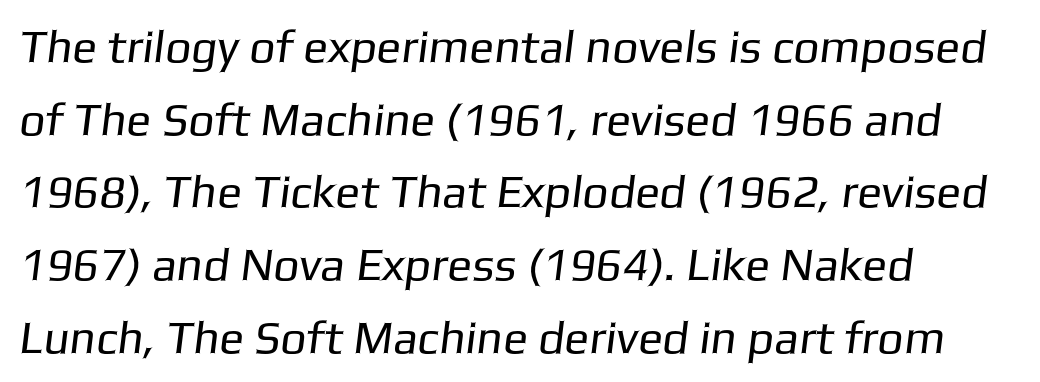
The image shows 46 px regular-weight sans-serif type; set left-aligned, normal line spacing (1.58x), normal letter spacing, not underlined; low stroke contrast and a medium x-height.
